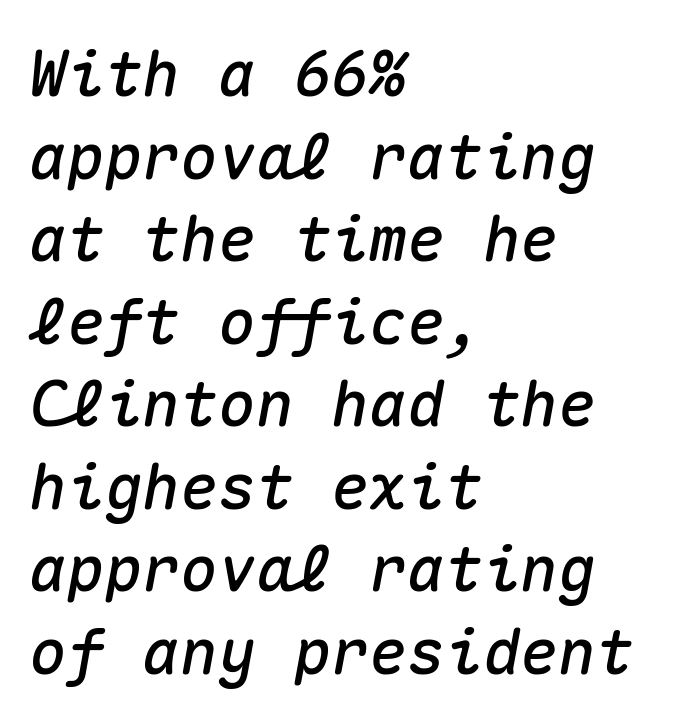
{"italic": "yes", "lean": "right", "slant_degrees": 10, "width": "normal", "stroke_contrast": "medium", "x_height": "medium", "monospaced": "yes", "underline": "no", "align": "left", "line_spacing": "normal", "line_spacing_ratio": 1.31, "letter_spacing": "normal", "letter_spacing_em": 0.0, "glyph_px": 63}
